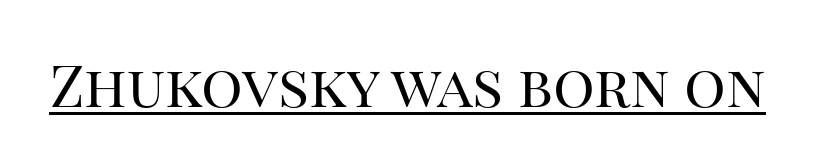
Q: Is the text bold? A: No.
Q: Is the text italic (slanted)? A: No, it is upright.
Q: Is the typeface a serif or a sans-serif typeface? A: Serif.
Q: Is the text underlined? A: Yes.
Q: Is the spacing between letters normal or unusually wide? A: Normal.
Q: Width (condensed, normal, or wide)? A: Normal.
Q: Stroke contrast? A: High.
Q: x-height? A: Large.
Q: Monospaced? A: No.
